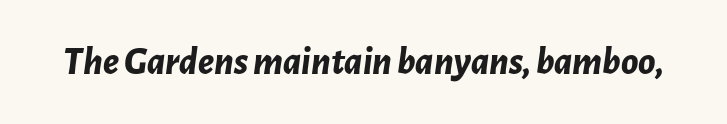
The face used here has a pronounced slope to its letters. Character widths vary here, with narrow letters taking less room than wide ones. No extra tracking has been applied to these lines. Type without underlining.
